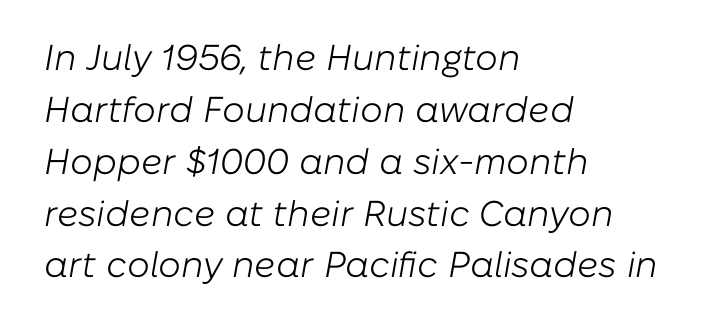
If you drew a ruler down the left edge, every line would touch it. Honestly, the letter spacing is just normal — you wouldn't notice it. The line-height multiplier appears to be the usual default. The letters are slanted; this is an italic face. Unmarked baselines from the first word to the last. The rendering uses natural spacing where letterforms have individual widths.
